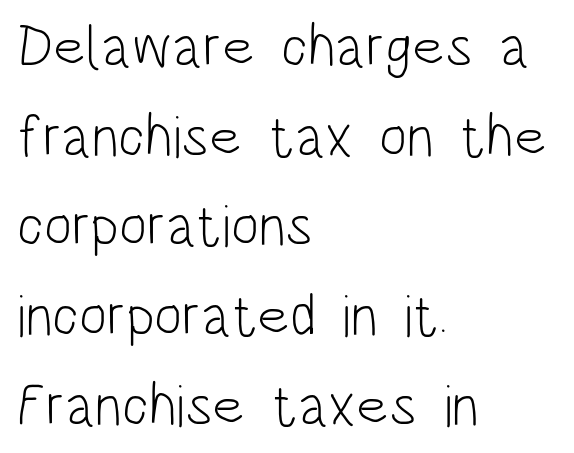
The leading is moderate, giving the passage an even texture. The letterforms sit shoulder to shoulder at normal distance. Looks like regular typesetting: each glyph gets only the width it needs. No word sits above an underline.
